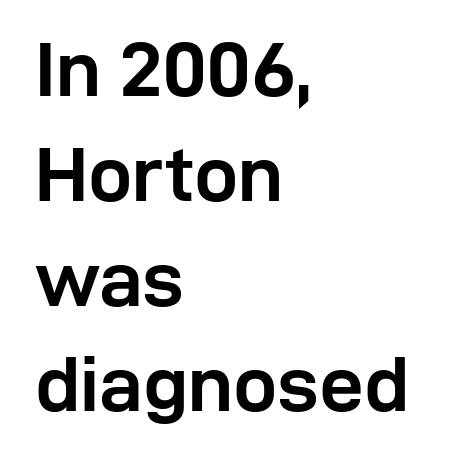
Q: Is the text bold? A: Yes.
Q: Is the text italic (slanted)? A: No, it is upright.
Q: Is the typeface a serif or a sans-serif typeface? A: Sans-serif.
Q: Is the text underlined? A: No.
Q: How is the paragraph aligned? A: Left-aligned.
Q: Is the spacing between letters normal or unusually wide? A: Normal.
Q: Is the spacing between lines tight, normal or loose? A: Normal.
Q: Width (condensed, normal, or wide)? A: Normal.
Q: Stroke contrast? A: Low.
Q: x-height? A: Medium.
Q: Monospaced? A: No.
